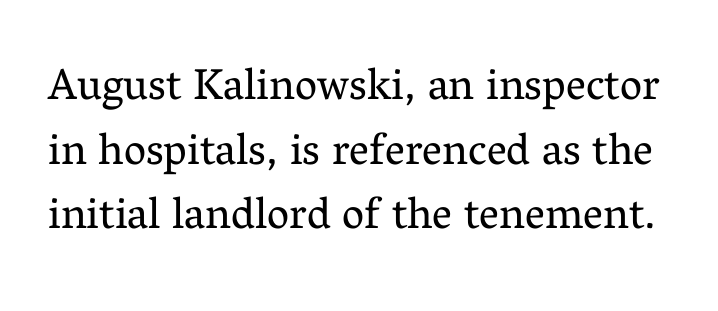
{"serif": "yes", "italic": "no", "bold": "no", "weight": "regular", "width": "normal", "stroke_contrast": "medium", "x_height": "medium", "monospaced": "no", "underline": "no", "line_spacing": "normal", "line_spacing_ratio": 1.47, "letter_spacing": "normal", "letter_spacing_em": 0.0, "glyph_px": 44}
